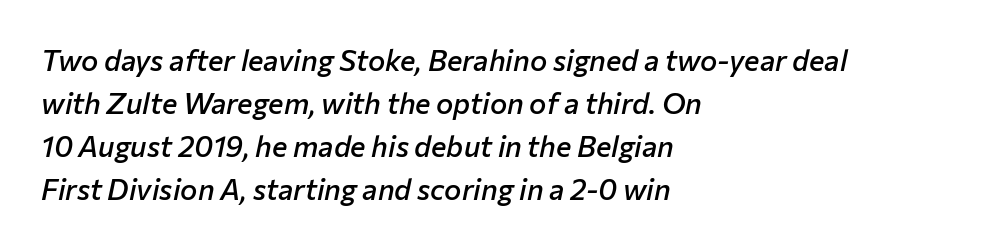
Q: Is the text bold? A: Semi-bold.
Q: Is the text italic (slanted)? A: Yes, it leans right by about 12 degrees.
Q: Is the text underlined? A: No.
Q: How is the paragraph aligned? A: Left-aligned.
Q: Is the spacing between letters normal or unusually wide? A: Normal.
Q: Is the spacing between lines tight, normal or loose? A: Normal.
Q: Width (condensed, normal, or wide)? A: Normal.
Q: Stroke contrast? A: Low.
Q: x-height? A: Medium.
Q: Monospaced? A: No.
